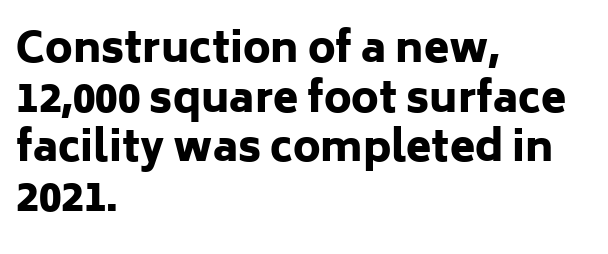
{"serif": "no", "italic": "no", "bold": "yes", "weight": "heavy", "width": "normal", "stroke_contrast": "low", "x_height": "medium", "monospaced": "no", "underline": "no", "align": "left", "line_spacing_ratio": 1.21, "letter_spacing": "normal", "letter_spacing_em": 0.0, "glyph_px": 41}
